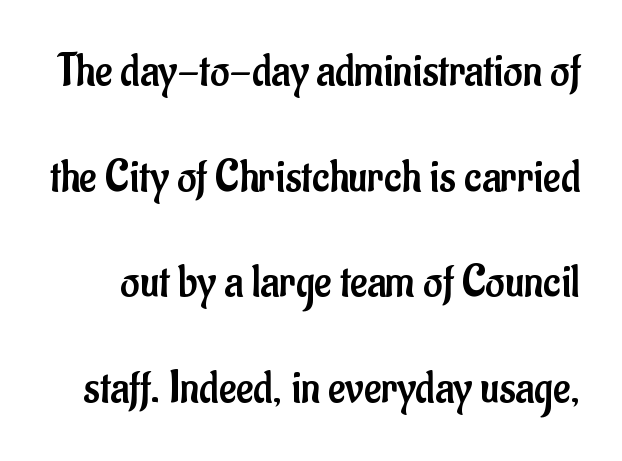
The specimen omits any rule beneath the text block's lines. Does the lettering tilt? It doesn't — this is upright. Spacing verdict: proportional, widths tailored to each character. Font category for this specimen: sans-serif. Vertical stems look standard width or narrower in stroke. Students, note that the glyphs here touch the page at normal intervals.
